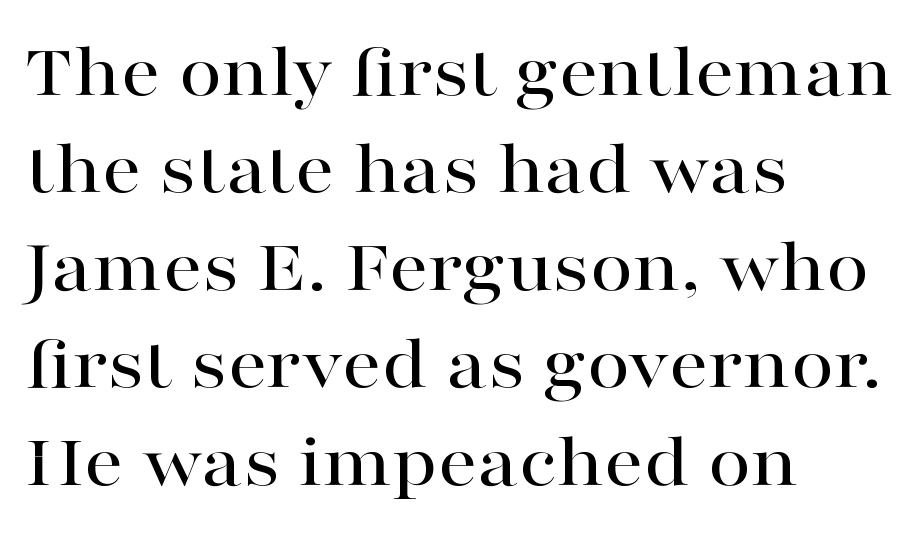
Summary of vertical rhythm: regular, with standard interline spacing. This is serif lettering, the kind often seen in printed books. This sample has the flowing, uneven cadence of proportional lettering. The type sits square on the baseline with zero lean. Layout note: lines flush left. In terms of letterspacing, this is plain default setting.
